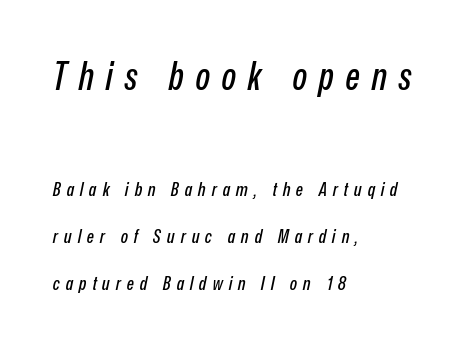
Q: Is the text italic (slanted)? A: Yes, it leans right by about 12 degrees.
Q: Is the text underlined? A: No.
Q: How is the paragraph aligned? A: Left-aligned.
Q: Is the spacing between letters normal or unusually wide? A: Unusually wide.
Q: Is the spacing between lines tight, normal or loose? A: Loose.
Q: Which block of text is set in a larger size, the first (top) or the second (bottom)? A: The first (top) one.
Q: Width (condensed, normal, or wide)? A: Condensed.
Q: Stroke contrast? A: Low.
Q: x-height? A: Medium.
Q: Monospaced? A: No.
